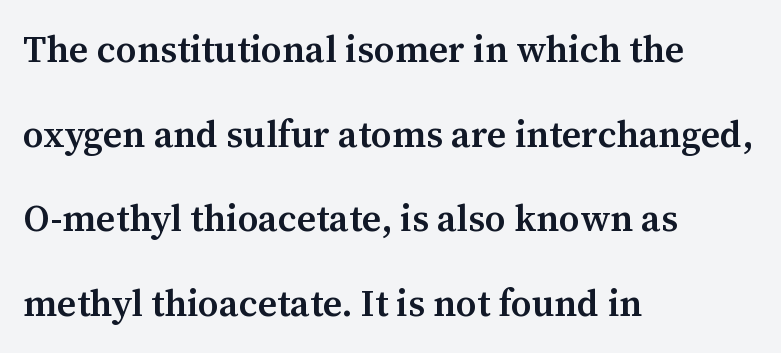
{"serif": "yes", "italic": "no", "bold": "semi", "weight": "semibold", "width": "normal", "stroke_contrast": "medium", "x_height": "medium", "monospaced": "no", "underline": "no", "align": "left", "line_spacing": "loose", "line_spacing_ratio": 2.29, "letter_spacing": "normal", "letter_spacing_em": 0.0, "glyph_px": 37}
